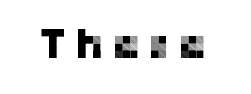
The image shows 44 px sans-serif type, upright; set not underlined; low stroke contrast and a medium x-height.
